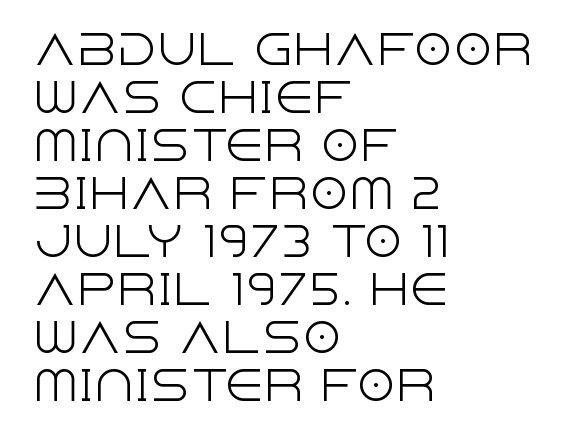
Q: Is the text bold? A: No.
Q: Is the text italic (slanted)? A: No, it is upright.
Q: Is the typeface a serif or a sans-serif typeface? A: Sans-serif.
Q: Is the text underlined? A: No.
Q: How is the paragraph aligned? A: Left-aligned.
Q: Is the spacing between letters normal or unusually wide? A: Normal.
Q: Width (condensed, normal, or wide)? A: Normal.
Q: x-height? A: Large.
Q: Monospaced? A: No.
